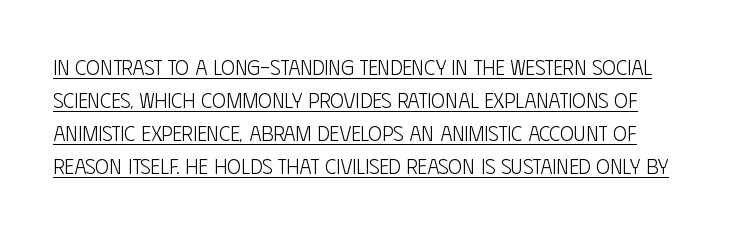
{"italic": "no", "bold": "no", "underline": "yes", "line_spacing": "normal", "line_spacing_ratio": 1.57, "letter_spacing": "normal", "letter_spacing_em": 0.0, "glyph_px": 21}
